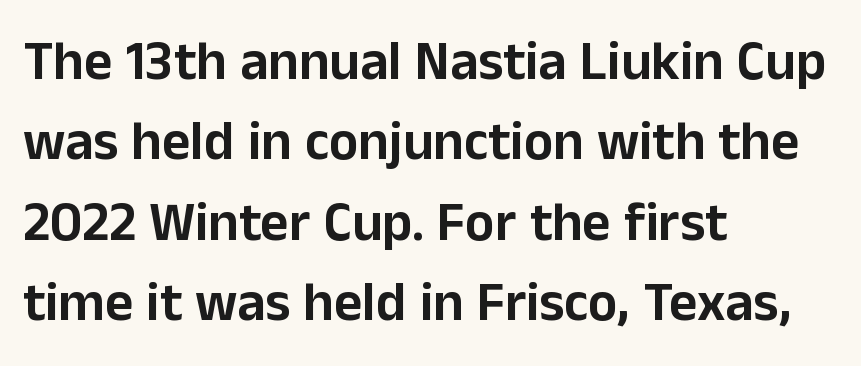
The passage shown has conventional tracking throughout. You could not count columns in this text — the font is proportionally spaced. Serifs: no, the terminals of the letterforms are clean. Line starts are locked; line ends wander.
